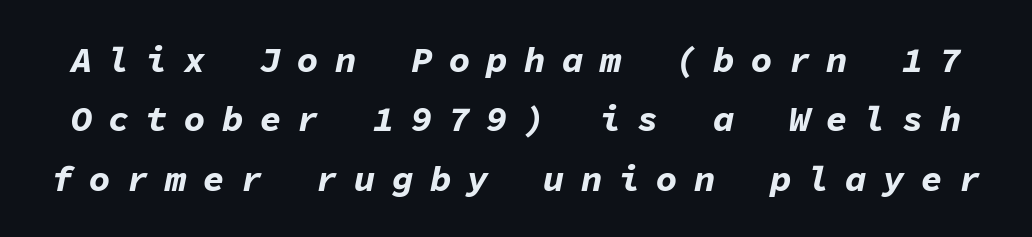
Q: Is the text bold? A: Yes.
Q: Is the text italic (slanted)? A: Yes, it leans right by about 11 degrees.
Q: Is the text underlined? A: No.
Q: Is the spacing between letters normal or unusually wide? A: Unusually wide.
Q: Is the spacing between lines tight, normal or loose? A: Normal.
Q: Width (condensed, normal, or wide)? A: Normal.
Q: Stroke contrast? A: Low.
Q: x-height? A: Medium.
Q: Monospaced? A: Yes.
